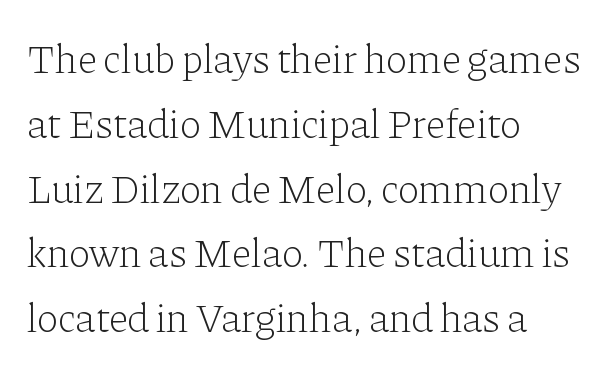
{"serif": "yes", "italic": "no", "bold": "no", "weight": "light", "width": "normal", "stroke_contrast": "low", "x_height": "medium", "monospaced": "no", "underline": "no", "align": "left", "line_spacing": "normal", "line_spacing_ratio": 1.58, "letter_spacing": "normal", "letter_spacing_em": 0.0, "glyph_px": 41}
